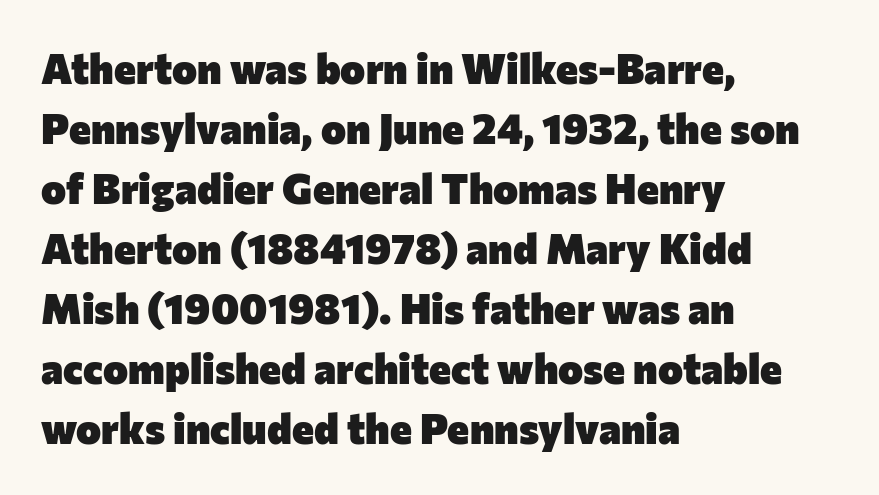
{"serif": "no", "italic": "no", "bold": "yes", "weight": "heavy", "width": "normal", "stroke_contrast": "low", "x_height": "medium", "monospaced": "no", "underline": "no", "align": "left", "line_spacing": "normal", "line_spacing_ratio": 1.43, "letter_spacing": "normal", "letter_spacing_em": 0.0, "glyph_px": 42}
